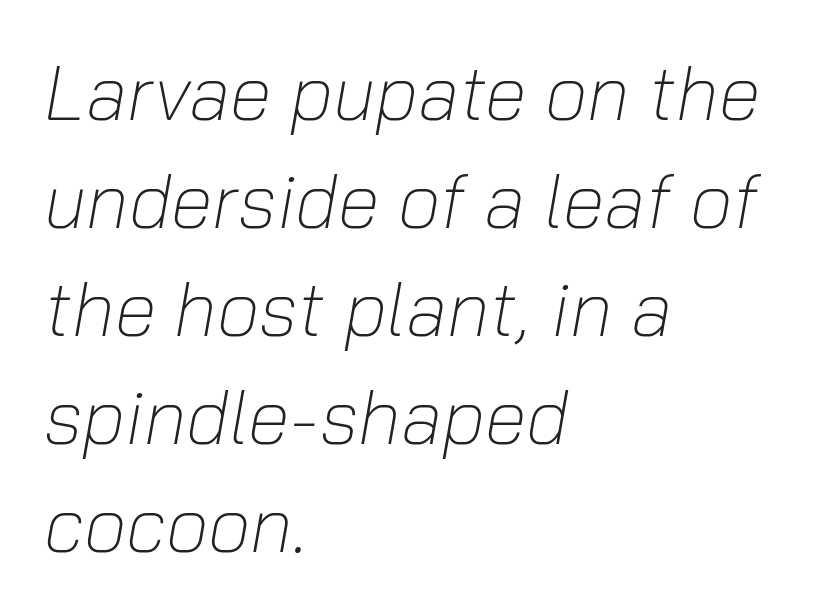
Bare-footed words on every line. Caption: face not bold, strokes unweighted. Nothing unusual about the tracking: characters are spaced as the font intends. Varying glyph widths throughout — classic text-font behaviour.
